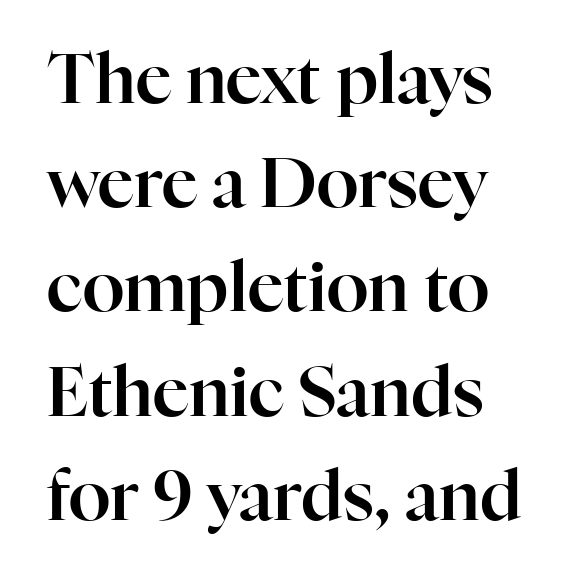
{"serif": "yes", "italic": "no", "width": "normal", "stroke_contrast": "high", "x_height": "medium", "monospaced": "no", "underline": "no", "align": "left", "line_spacing": "normal", "line_spacing_ratio": 1.51, "letter_spacing": "normal", "letter_spacing_em": 0.0, "glyph_px": 69}
